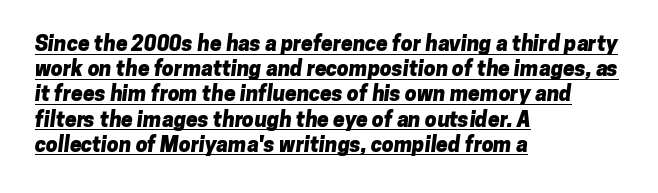
Q: Is the text bold? A: Yes.
Q: Is the text underlined? A: Yes.
Q: How is the paragraph aligned? A: Left-aligned.
Q: Is the spacing between letters normal or unusually wide? A: Normal.
